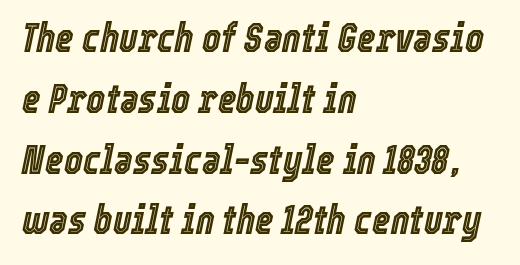
{"italic": "yes", "lean": "right", "slant_degrees": 12, "width": "condensed", "x_height": "medium", "monospaced": "no", "underline": "no", "align": "left", "line_spacing": "normal", "line_spacing_ratio": 1.52, "letter_spacing": "normal", "letter_spacing_em": 0.0, "glyph_px": 40}
